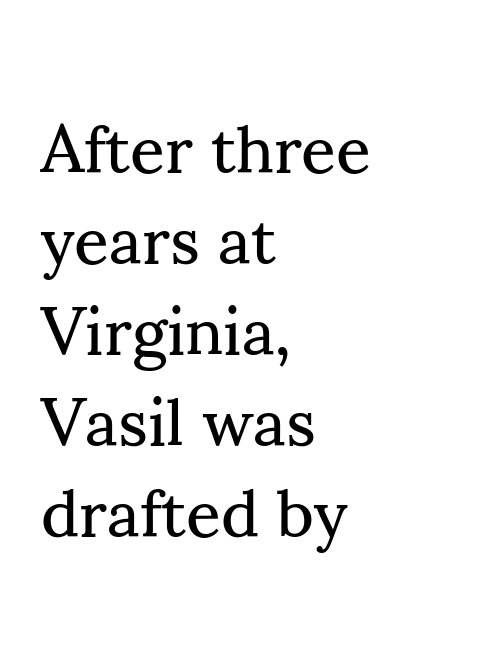
{"serif": "yes", "italic": "no", "bold": "no", "weight": "regular", "width": "normal", "stroke_contrast": "medium", "x_height": "small", "monospaced": "no", "underline": "no", "align": "left", "line_spacing": "normal", "line_spacing_ratio": 1.34, "letter_spacing": "normal", "letter_spacing_em": 0.0, "glyph_px": 68}
